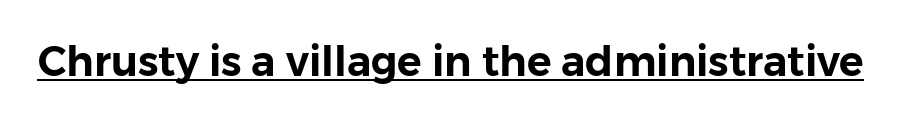
The image shows 41 px sans-serif type, upright; set normal letter spacing, underlined; low stroke contrast and a medium x-height.
